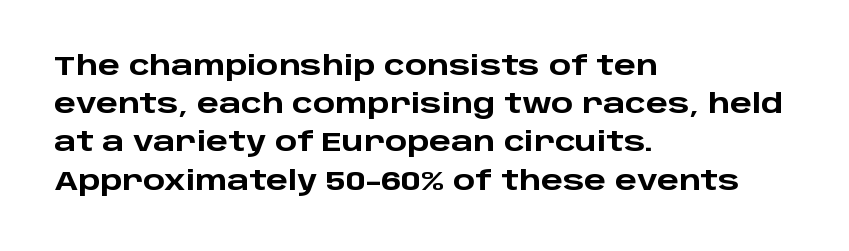
{"italic": "no", "bold": "yes", "underline": "no", "align": "left", "line_spacing": "normal", "line_spacing_ratio": 1.47, "letter_spacing": "normal", "letter_spacing_em": 0.0, "glyph_px": 26}
